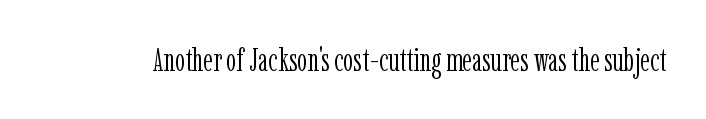
{"serif": "yes", "italic": "no", "bold": "no", "weight": "light", "width": "condensed", "stroke_contrast": "low", "x_height": "medium", "monospaced": "no", "underline": "no", "letter_spacing": "normal", "letter_spacing_em": 0.0, "glyph_px": 32}
